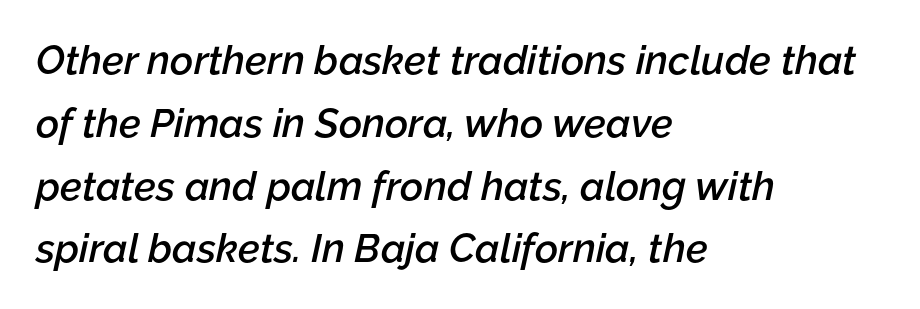
{"italic": "yes", "lean": "right", "slant_degrees": 12, "bold": "semi", "weight": "semibold", "width": "normal", "stroke_contrast": "low", "x_height": "medium", "monospaced": "no", "underline": "no", "align": "left", "line_spacing": "normal", "line_spacing_ratio": 1.57, "letter_spacing": "normal", "letter_spacing_em": 0.0, "glyph_px": 40}
